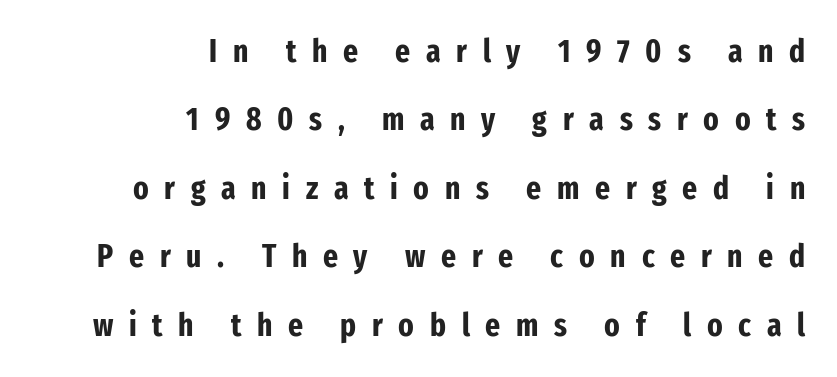
The image shows 32 px bold, condensed sans-serif type, upright; set right-aligned, loose line spacing (2.14x), unusually wide letter spacing (+0.49 em), not underlined; low stroke contrast and a medium x-height.
